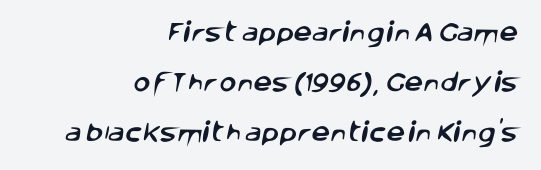
The image shows 21 px text type; set right-aligned, loose line spacing (2.37x), normal letter spacing, not underlined.
